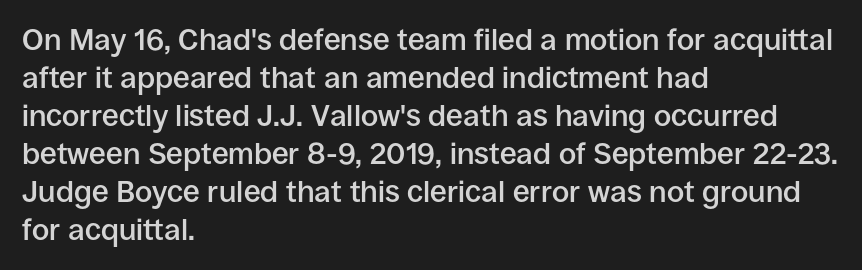
Q: Is the text bold? A: Semi-bold.
Q: Is the text italic (slanted)? A: No, it is upright.
Q: Is the typeface a serif or a sans-serif typeface? A: Sans-serif.
Q: Is the text underlined? A: No.
Q: How is the paragraph aligned? A: Left-aligned.
Q: Is the spacing between letters normal or unusually wide? A: Normal.
Q: Is the spacing between lines tight, normal or loose? A: Normal.
Q: Width (condensed, normal, or wide)? A: Normal.
Q: Stroke contrast? A: Low.
Q: x-height? A: Large.
Q: Monospaced? A: No.
